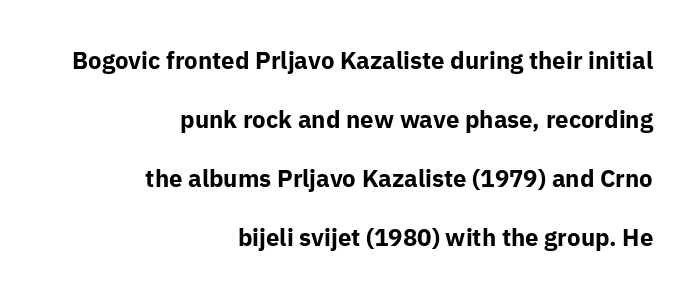
Q: Is the text bold? A: Yes.
Q: Is the text italic (slanted)? A: No, it is upright.
Q: Is the text underlined? A: No.
Q: How is the paragraph aligned? A: Right-aligned.
Q: Is the spacing between letters normal or unusually wide? A: Normal.
Q: Is the spacing between lines tight, normal or loose? A: Loose.
